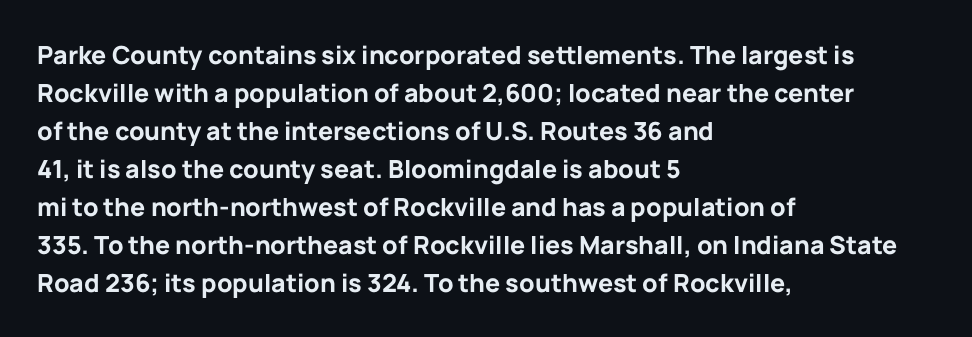
Leftover space on each line is placed entirely after the last word. Normally led — the rows are evenly, conventionally spaced. Type without underlining. Here the glyphs are tracked normally, forming tight word shapes.
